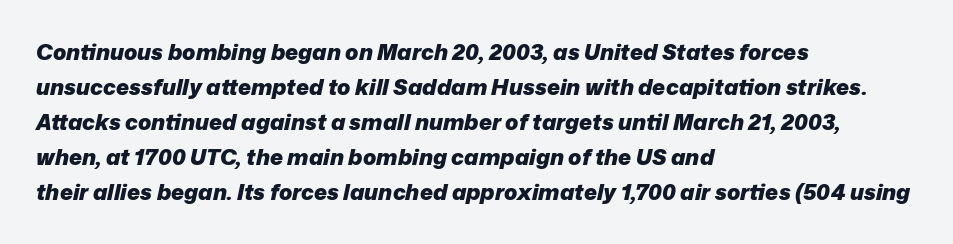
The image shows 22 px bold type, italic (leaning right); set left-aligned, normal line spacing (1.59x), normal letter spacing, not underlined.
